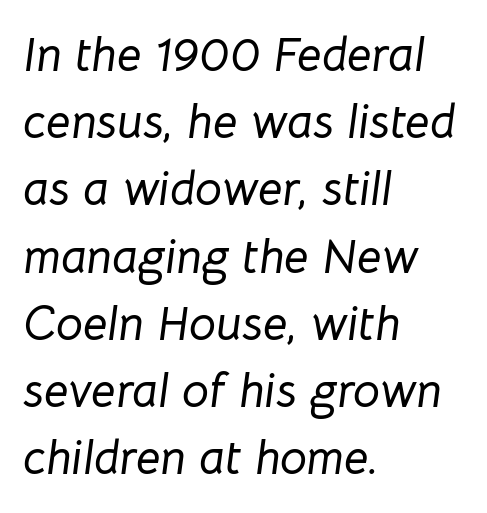
Nobody touched the tracking dial on this one. Designer's note — italics engaged. Plain, unruled lines of type. These lines are rendered in a variable-pitch font.
